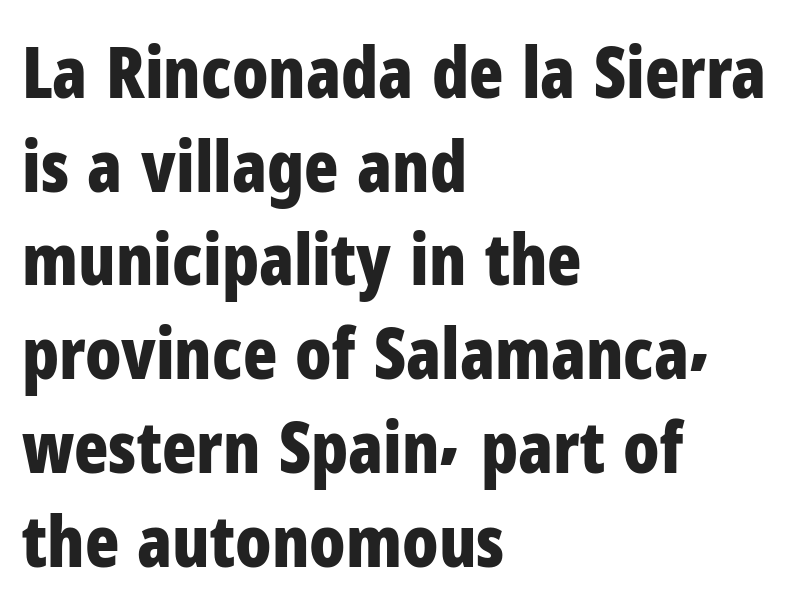
The image shows 71 px bold, condensed sans-serif type, upright; set left-aligned, normal line spacing (1.32x), normal letter spacing, not underlined; low stroke contrast and a medium x-height.
